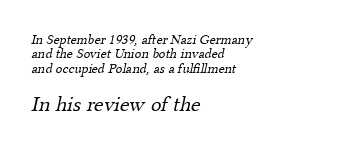
Q: Is the text bold? A: No.
Q: Is the text underlined? A: No.
Q: How is the paragraph aligned? A: Left-aligned.
Q: Is the spacing between letters normal or unusually wide? A: Normal.
Q: Is the spacing between lines tight, normal or loose? A: Tight.
Q: Which block of text is set in a larger size, the first (top) or the second (bottom)? A: The second (bottom) one.
